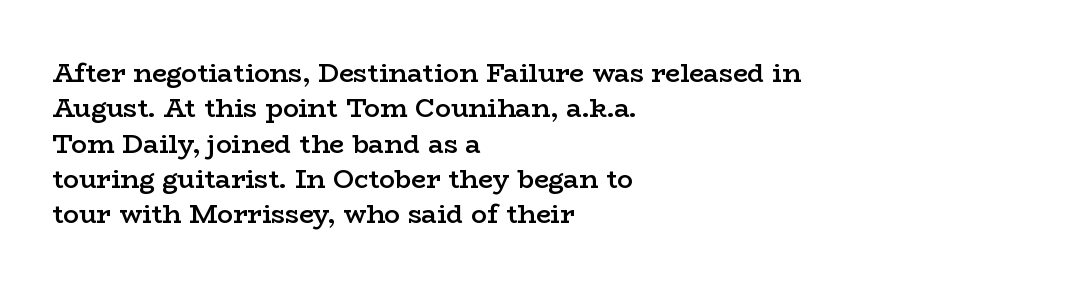
Q: Is the text bold? A: Semi-bold.
Q: Is the text italic (slanted)? A: No, it is upright.
Q: Is the text underlined? A: No.
Q: How is the paragraph aligned? A: Left-aligned.
Q: Is the spacing between letters normal or unusually wide? A: Normal.
Q: Is the spacing between lines tight, normal or loose? A: Normal.
